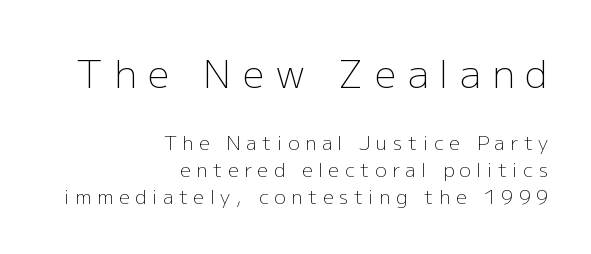
{"serif": "no", "italic": "no", "bold": "no", "weight": "light", "width": "normal", "stroke_contrast": "low", "x_height": "medium", "monospaced": "no", "underline": "no", "align": "right", "line_spacing": "normal", "line_spacing_ratio": 1.42, "letter_spacing": "wide", "letter_spacing_em": 0.3, "larger_block": "first", "size_ratio": 2.0, "glyph_px": 38}
